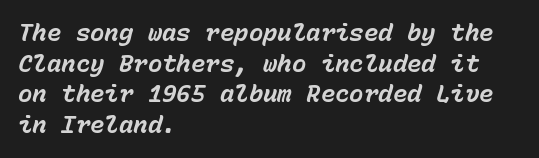
The image shows 24 px bold type, italic (leaning right); set left-aligned, normal line spacing (1.28x), normal letter spacing, not underlined.
